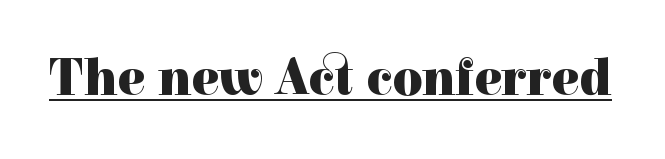
Q: Is the text bold? A: Yes.
Q: Is the text italic (slanted)? A: No, it is upright.
Q: Is the typeface a serif or a sans-serif typeface? A: Serif.
Q: Is the text underlined? A: Yes.
Q: Is the spacing between letters normal or unusually wide? A: Normal.
Q: Width (condensed, normal, or wide)? A: Normal.
Q: x-height? A: Medium.
Q: Monospaced? A: No.
